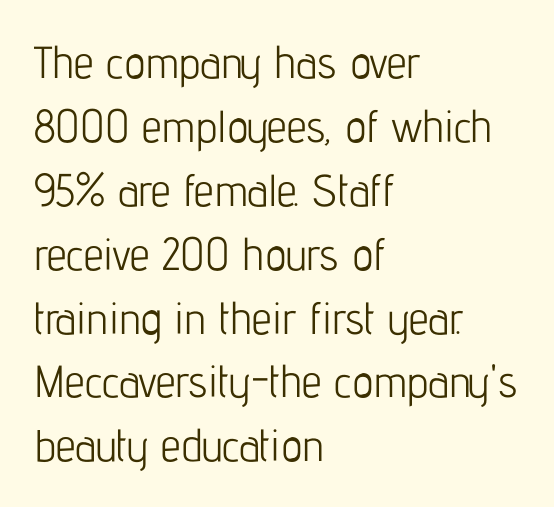
The image shows 45 px light, condensed sans-serif type, upright; set left-aligned, normal line spacing (1.42x), normal letter spacing, not underlined; low stroke contrast and a medium x-height.
